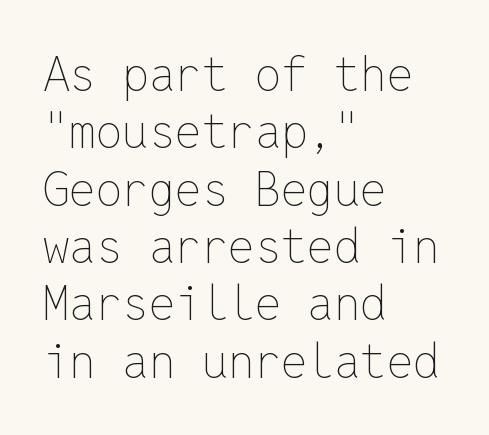
The paragraph shown leans on its left margin. Observe the ordinary spacing: letters are neighbours, not strangers. Stems here are at most as thick as an everyday book face. The letters march in equal steps, a hallmark of fixed-pitch type. Clear beneath every line of the passage. Is there any slant? The stems are plumb.
